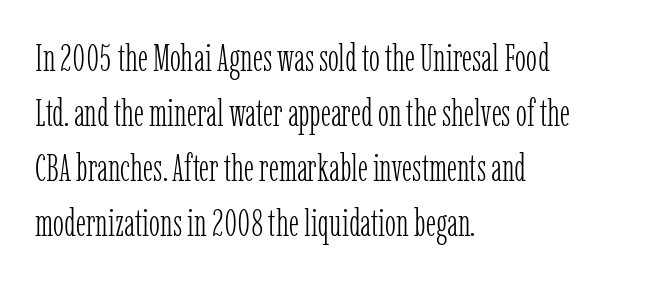
{"serif": "yes", "italic": "no", "bold": "no", "weight": "light", "width": "condensed", "stroke_contrast": "low", "x_height": "medium", "monospaced": "no", "underline": "no", "align": "left", "line_spacing": "normal", "line_spacing_ratio": 1.49, "letter_spacing": "normal", "letter_spacing_em": 0.0, "glyph_px": 37}
